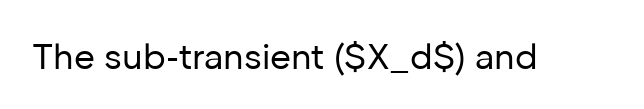
The image shows 36 px regular-weight sans-serif type, upright; set normal letter spacing, not underlined; low stroke contrast and a medium x-height.
